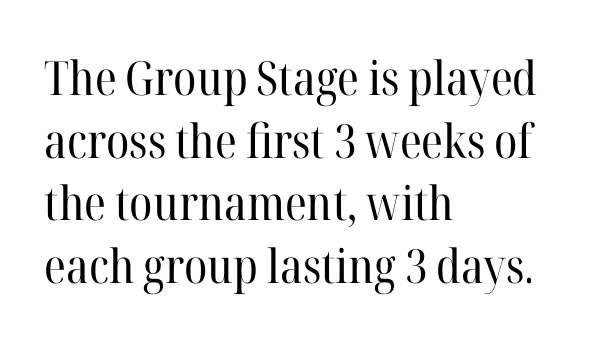
Q: Is the text bold? A: No.
Q: Is the text italic (slanted)? A: No, it is upright.
Q: Is the typeface a serif or a sans-serif typeface? A: Serif.
Q: Is the text underlined? A: No.
Q: How is the paragraph aligned? A: Left-aligned.
Q: Is the spacing between letters normal or unusually wide? A: Normal.
Q: Is the spacing between lines tight, normal or loose? A: Normal.
Q: Width (condensed, normal, or wide)? A: Normal.
Q: Stroke contrast? A: High.
Q: x-height? A: Medium.
Q: Monospaced? A: No.
